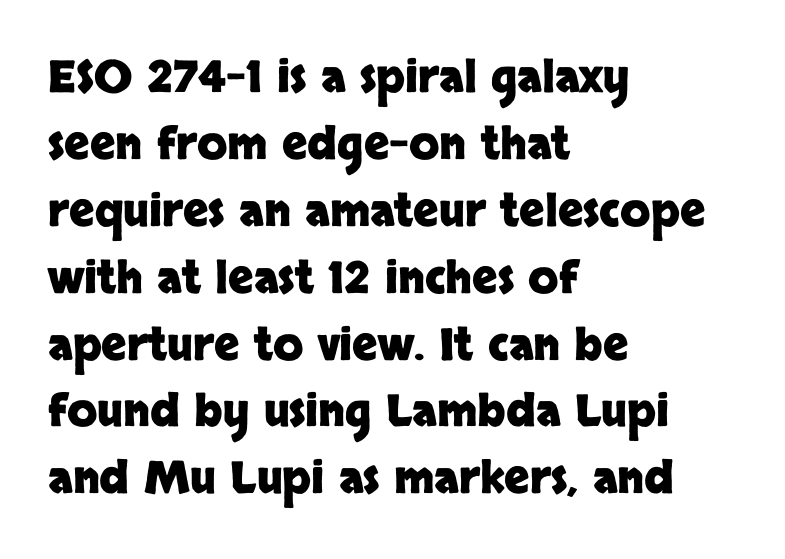
The image shows 44 px heavy sans-serif type, upright; set left-aligned, normal line spacing (1.52x), normal letter spacing, not underlined; low stroke contrast and a large x-height.
